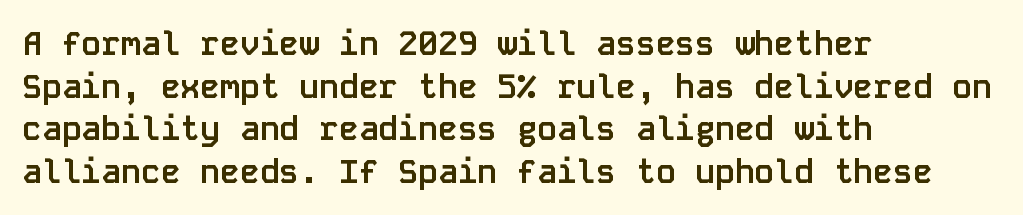
{"serif": "no", "italic": "no", "bold": "yes", "weight": "semibold", "width": "normal", "stroke_contrast": "low", "x_height": "large", "monospaced": "yes", "underline": "no", "align": "left", "line_spacing": "normal", "line_spacing_ratio": 1.29, "letter_spacing": "normal", "letter_spacing_em": 0.0, "glyph_px": 33}
